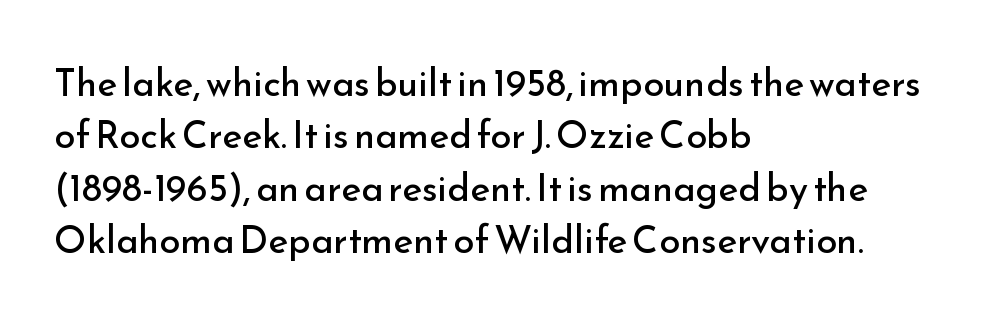
The zone under the glyphs is completely vacant. Unlike a traditional serif, this face leaves its strokes unadorned. The type is set solid horizontally, with unmodified tracking. Is the type heavy? It reads as light-to-regular instead. This sample uses an upright cut, with every glyph sitting square on the baseline. Compared with a centered layout, this one pins lines to the left instead.
